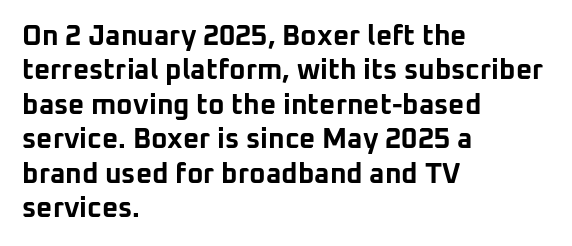
Look at the stroke-to-counter ratio: heavy, a bold. One-word summary of the alignment: left. Is the letter spacing exaggerated? No — it looks like the ordinary default. Look at the bottom of the vertical strokes: they stop flat, with no serifs.
